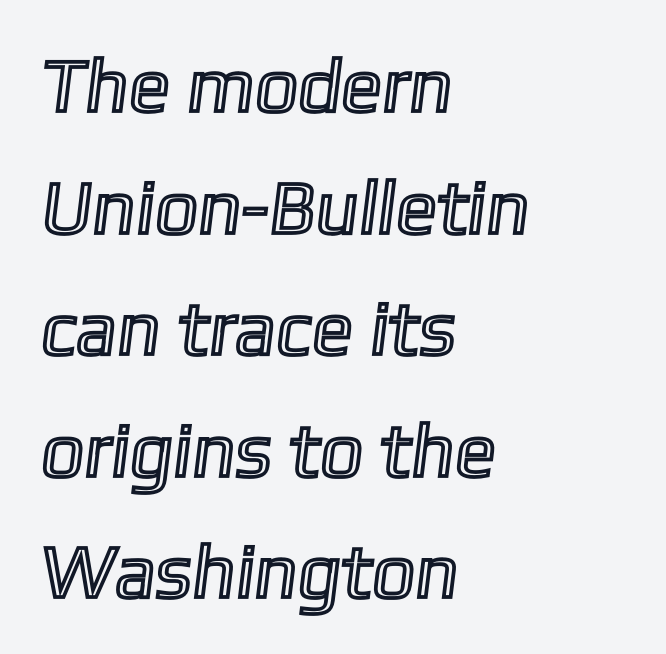
{"width": "normal", "x_height": "medium", "monospaced": "no", "underline": "no", "align": "left", "line_spacing": "normal", "line_spacing_ratio": 1.6, "letter_spacing": "normal", "letter_spacing_em": 0.0, "glyph_px": 76}
